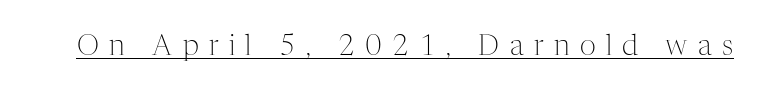
Q: Is the text bold? A: No.
Q: Is the text italic (slanted)? A: No, it is upright.
Q: Is the typeface a serif or a sans-serif typeface? A: Serif.
Q: Is the text underlined? A: Yes.
Q: Is the spacing between letters normal or unusually wide? A: Unusually wide.
Q: Width (condensed, normal, or wide)? A: Normal.
Q: Stroke contrast? A: Medium.
Q: x-height? A: Medium.
Q: Monospaced? A: No.
